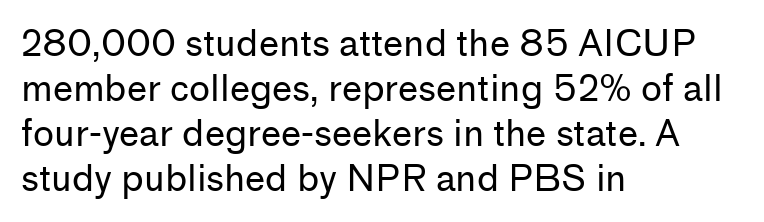
Left-aligned paragraph, ragged on the right. The space between consecutive lines is moderate. Upright lettering throughout. Words appear dense and cohesive because spacing is normal. Nope, no serifs anywhere on these letters.
